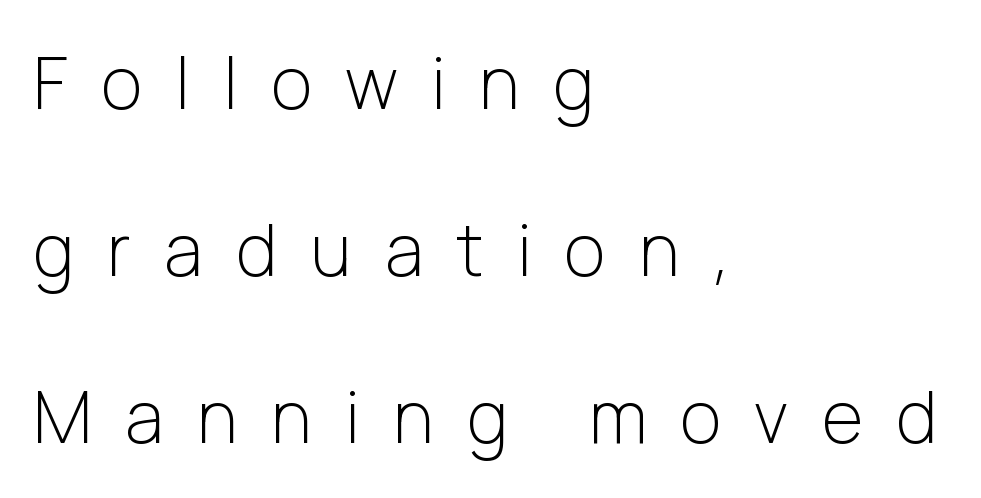
{"serif": "no", "italic": "no", "bold": "no", "weight": "light", "width": "normal", "stroke_contrast": "low", "x_height": "medium", "monospaced": "no", "underline": "no", "align": "left", "line_spacing": "loose", "line_spacing_ratio": 2.35, "letter_spacing": "wide", "letter_spacing_em": 0.47, "glyph_px": 71}
